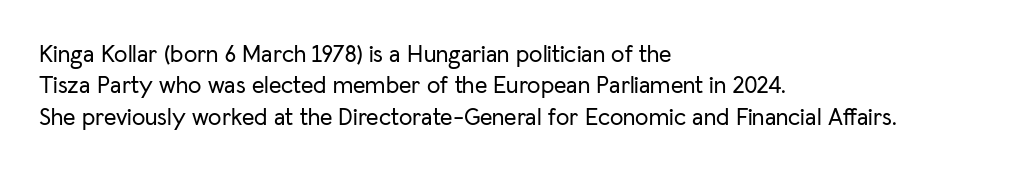
The image shows 24 px text type, upright; set left-aligned, normal line spacing (1.31x), normal letter spacing, not underlined.
